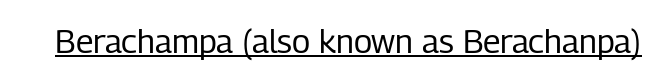
Q: Is the text bold? A: No.
Q: Is the text italic (slanted)? A: No, it is upright.
Q: Is the typeface a serif or a sans-serif typeface? A: Sans-serif.
Q: Is the text underlined? A: Yes.
Q: Is the spacing between letters normal or unusually wide? A: Normal.
Q: Width (condensed, normal, or wide)? A: Condensed.
Q: Stroke contrast? A: Low.
Q: x-height? A: Medium.
Q: Monospaced? A: No.
